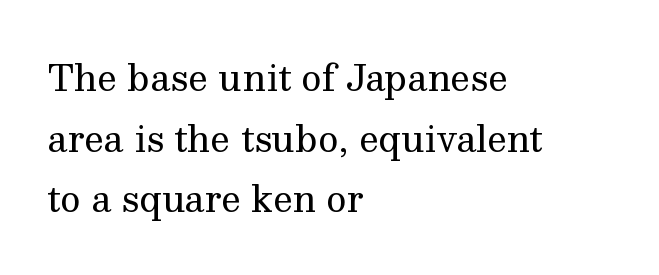
Inter-character spacing is left at the font's built-in metrics. The rendering uses natural spacing where letterforms have individual widths. The passage is arranged the way most books set body copy — flush left. Anything drawn beneath the words? Only blank space. This is roman type, the default non-slanted kind.
